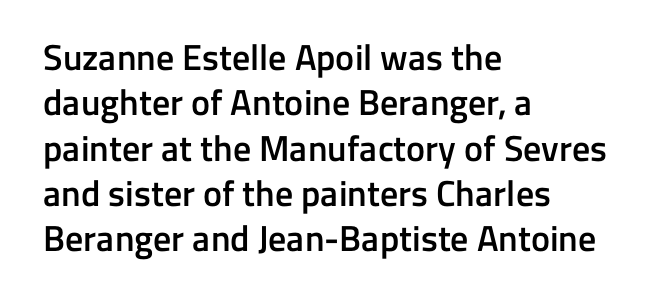
{"serif": "no", "italic": "no", "bold": "semi", "weight": "semibold", "width": "normal", "stroke_contrast": "low", "x_height": "medium", "monospaced": "no", "underline": "no", "align": "left", "line_spacing": "normal", "line_spacing_ratio": 1.26, "letter_spacing": "normal", "letter_spacing_em": 0.0, "glyph_px": 36}
